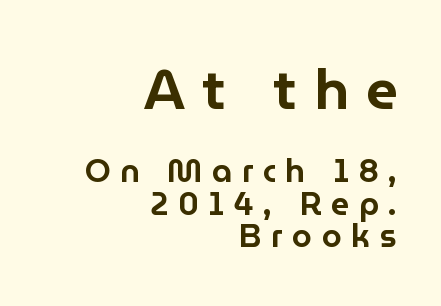
The image shows 56 px sans-serif type, upright; set right-aligned, tight line spacing (1.01x), unusually wide letter spacing (+0.3 em), not underlined; the first (top) block is 1.75x larger; low stroke contrast and a medium x-height.
